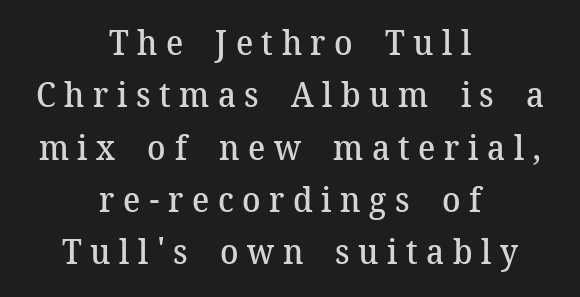
{"serif": "yes", "italic": "no", "bold": "semi", "weight": "semibold", "width": "normal", "stroke_contrast": "medium", "x_height": "medium", "monospaced": "no", "underline": "no", "align": "center", "line_spacing": "normal", "line_spacing_ratio": 1.54, "letter_spacing": "wide", "letter_spacing_em": 0.25, "glyph_px": 34}
